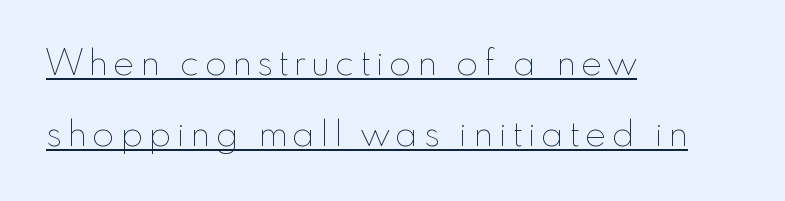
Q: Is the text bold? A: No.
Q: Is the text italic (slanted)? A: No, it is upright.
Q: Is the text underlined? A: Yes.
Q: How is the paragraph aligned? A: Left-aligned.
Q: Is the spacing between lines tight, normal or loose? A: Loose.
Q: Width (condensed, normal, or wide)? A: Normal.
Q: Stroke contrast? A: Low.
Q: x-height? A: Small.
Q: Monospaced? A: No.
